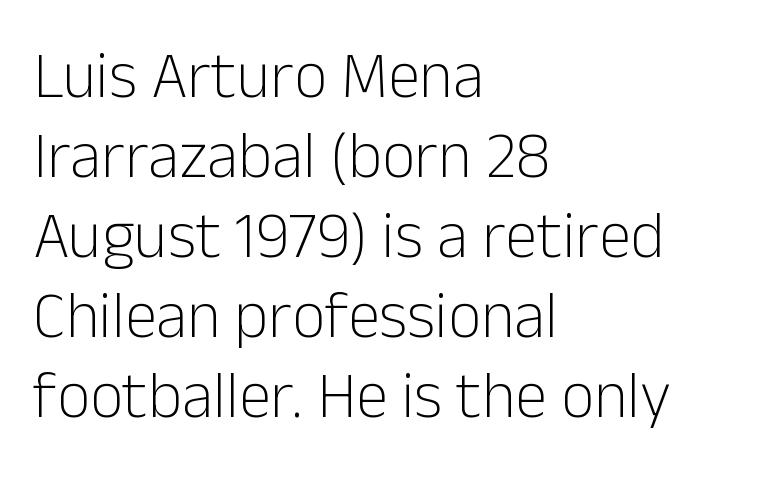
{"serif": "no", "italic": "no", "bold": "no", "weight": "light", "width": "normal", "stroke_contrast": "low", "x_height": "medium", "monospaced": "no", "underline": "no", "align": "left", "line_spacing_ratio": 1.23, "letter_spacing": "normal", "letter_spacing_em": 0.0, "glyph_px": 65}
